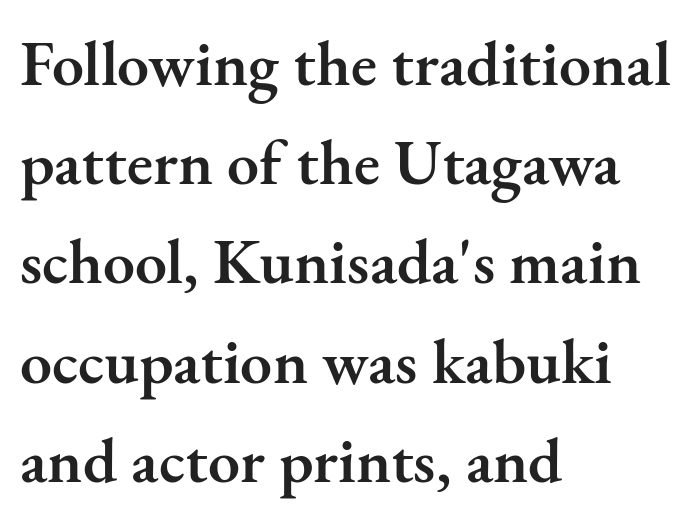
Q: Is the text bold? A: Semi-bold.
Q: Is the text italic (slanted)? A: No, it is upright.
Q: Is the typeface a serif or a sans-serif typeface? A: Serif.
Q: Is the text underlined? A: No.
Q: How is the paragraph aligned? A: Left-aligned.
Q: Is the spacing between letters normal or unusually wide? A: Normal.
Q: Is the spacing between lines tight, normal or loose? A: Normal.
Q: Width (condensed, normal, or wide)? A: Normal.
Q: Stroke contrast? A: Medium.
Q: x-height? A: Small.
Q: Monospaced? A: No.
